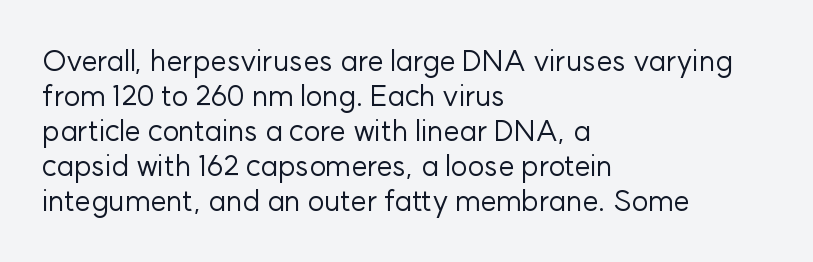
Q: Is the text bold? A: No.
Q: Is the text italic (slanted)? A: No, it is upright.
Q: Is the typeface a serif or a sans-serif typeface? A: Sans-serif.
Q: Is the text underlined? A: No.
Q: How is the paragraph aligned? A: Left-aligned.
Q: Is the spacing between letters normal or unusually wide? A: Normal.
Q: Width (condensed, normal, or wide)? A: Normal.
Q: Stroke contrast? A: Low.
Q: x-height? A: Medium.
Q: Monospaced? A: No.
